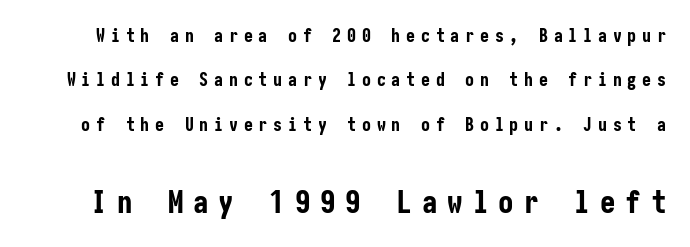
Q: Is the text bold? A: Yes.
Q: Is the text italic (slanted)? A: No, it is upright.
Q: Is the typeface a serif or a sans-serif typeface? A: Sans-serif.
Q: Is the text underlined? A: No.
Q: Is the spacing between letters normal or unusually wide? A: Unusually wide.
Q: Is the spacing between lines tight, normal or loose? A: Loose.
Q: Which block of text is set in a larger size, the first (top) or the second (bottom)? A: The second (bottom) one.
Q: Width (condensed, normal, or wide)? A: Condensed.
Q: Stroke contrast? A: Low.
Q: x-height? A: Medium.
